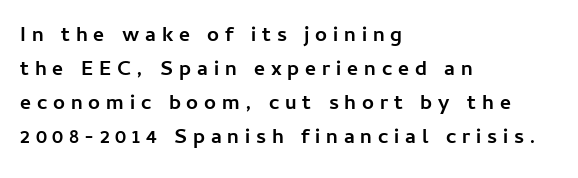
Q: Is the text bold? A: Yes.
Q: Is the text italic (slanted)? A: No, it is upright.
Q: Is the text underlined? A: No.
Q: How is the paragraph aligned? A: Left-aligned.
Q: Is the spacing between letters normal or unusually wide? A: Unusually wide.
Q: Is the spacing between lines tight, normal or loose? A: Normal.
